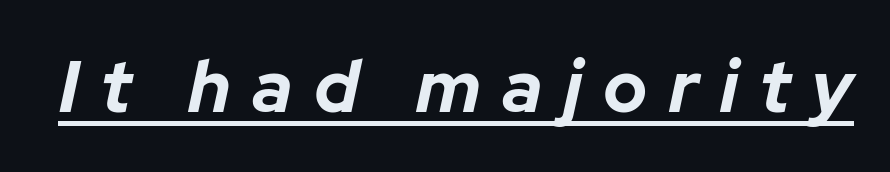
{"italic": "yes", "lean": "right", "slant_degrees": 12, "bold": "yes", "weight": "bold", "width": "normal", "stroke_contrast": "low", "x_height": "medium", "monospaced": "no", "underline": "yes", "letter_spacing": "wide", "letter_spacing_em": 0.29, "glyph_px": 73}
